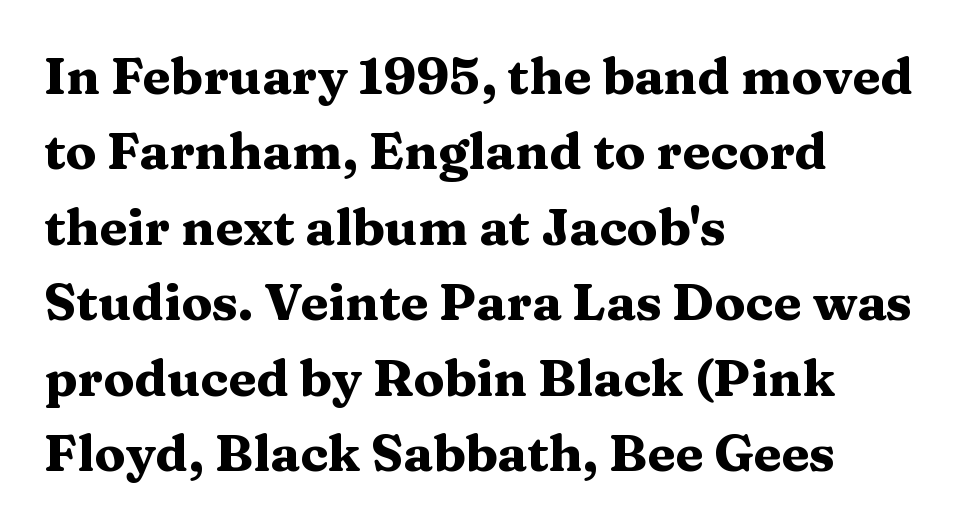
The image shows 51 px heavy, wide serif type, upright; set left-aligned, normal line spacing (1.48x), normal letter spacing, not underlined; medium stroke contrast and a medium x-height.
